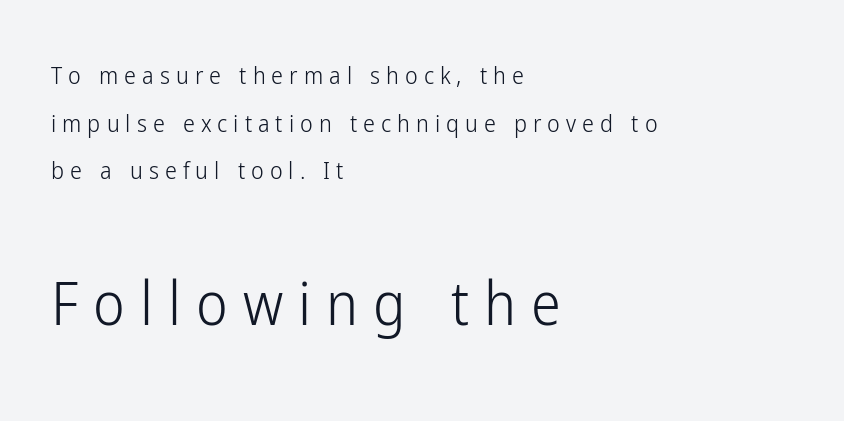
Q: Is the text bold? A: No.
Q: Is the text italic (slanted)? A: No, it is upright.
Q: Is the typeface a serif or a sans-serif typeface? A: Sans-serif.
Q: Is the text underlined? A: No.
Q: How is the paragraph aligned? A: Left-aligned.
Q: Is the spacing between letters normal or unusually wide? A: Unusually wide.
Q: Is the spacing between lines tight, normal or loose? A: Loose.
Q: Which block of text is set in a larger size, the first (top) or the second (bottom)? A: The second (bottom) one.
Q: Width (condensed, normal, or wide)? A: Condensed.
Q: Stroke contrast? A: Low.
Q: x-height? A: Medium.
Q: Monospaced? A: No.
